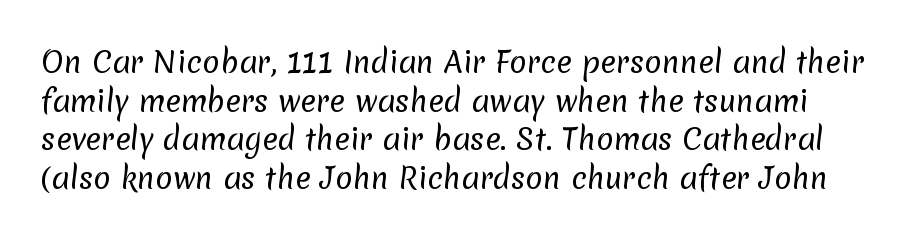
The image shows 29 px regular-weight sans-serif type; set normal line spacing (1.33x), normal letter spacing, not underlined; low stroke contrast and a medium x-height.
